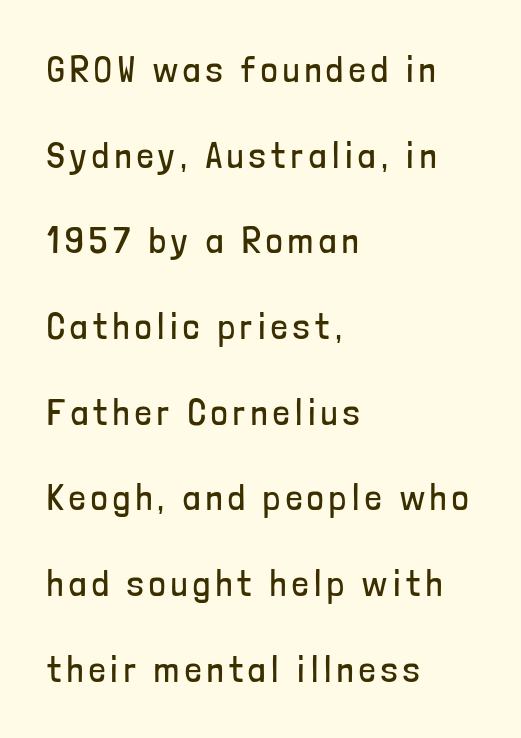
Compared with a centered layout, this one pins lines to the left instead. If you measured baseline to baseline, you'd find a long distance. To sum up the face: it is a sans, with no serifs. A typesetter would mark this as roman, not italic. Unbolded letterforms with no extra heft.
